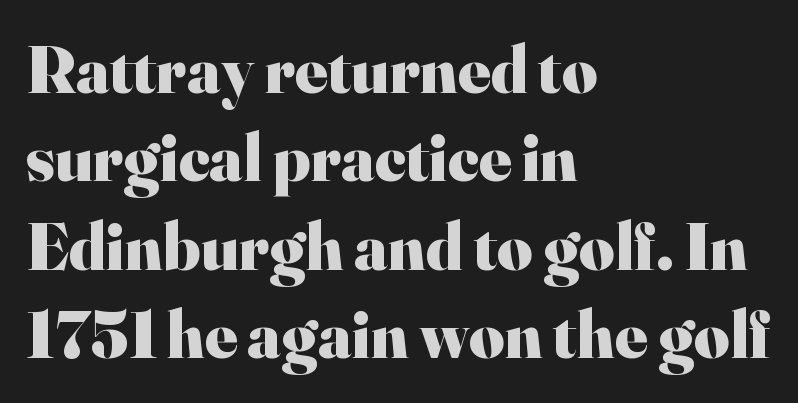
Q: Is the text bold? A: Yes.
Q: Is the text italic (slanted)? A: No, it is upright.
Q: Is the typeface a serif or a sans-serif typeface? A: Serif.
Q: Is the text underlined? A: No.
Q: How is the paragraph aligned? A: Left-aligned.
Q: Is the spacing between letters normal or unusually wide? A: Normal.
Q: Is the spacing between lines tight, normal or loose? A: Normal.
Q: Width (condensed, normal, or wide)? A: Normal.
Q: Stroke contrast? A: High.
Q: x-height? A: Small.
Q: Monospaced? A: No.
